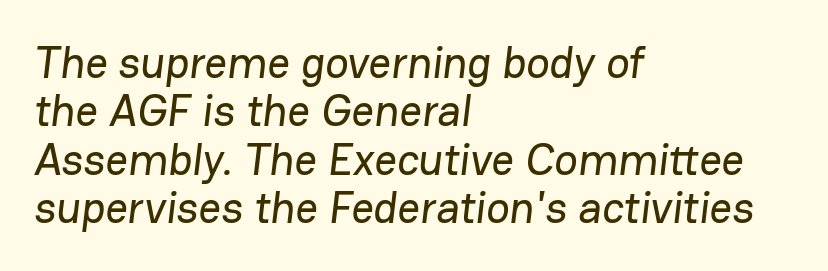
{"serif": "no", "width": "normal", "stroke_contrast": "low", "x_height": "medium", "monospaced": "no", "underline": "no", "align": "left", "line_spacing": "tight", "line_spacing_ratio": 1.1, "letter_spacing": "normal", "letter_spacing_em": 0.0, "glyph_px": 44}
